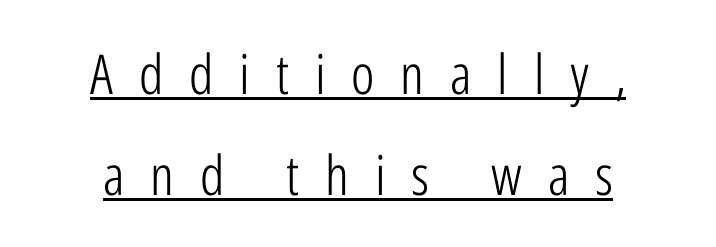
The image shows 55 px light, condensed sans-serif type, upright; set centered, line spacing 1.83x, unusually wide letter spacing (+0.47 em), underlined; low stroke contrast and a medium x-height.
